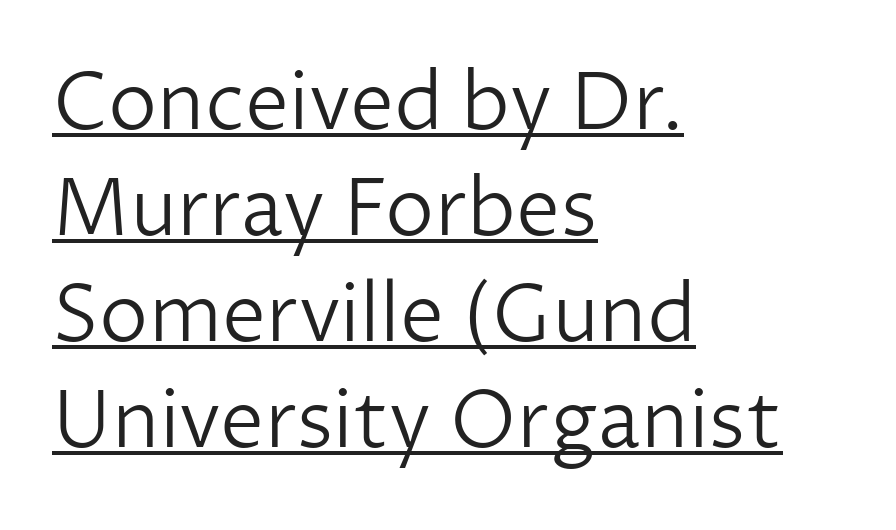
The image shows 79 px light sans-serif type, upright; set left-aligned, normal line spacing (1.34x), normal letter spacing, underlined; low stroke contrast and a medium x-height.
